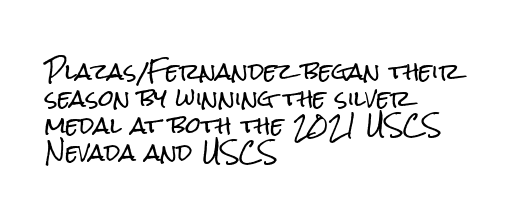
Q: Is the text italic (slanted)? A: No, it is upright.
Q: Is the text underlined? A: No.
Q: How is the paragraph aligned? A: Left-aligned.
Q: Is the spacing between letters normal or unusually wide? A: Normal.
